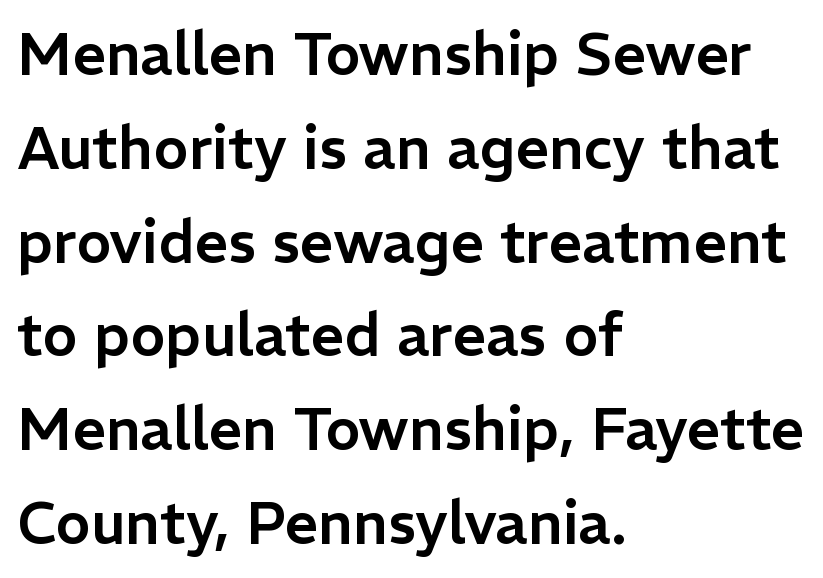
The lines sit at an ordinary, default distance from one another. Tracking here is standard; glyphs follow each other at the usual distance. Where is the straight margin? On the left. This sample has the flowing, uneven cadence of proportional lettering. The text was rendered using a sans face with plain stroke endings.
